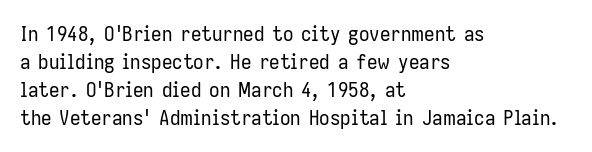
Q: Is the text bold? A: No.
Q: Is the text italic (slanted)? A: No, it is upright.
Q: Is the text underlined? A: No.
Q: How is the paragraph aligned? A: Left-aligned.
Q: Is the spacing between letters normal or unusually wide? A: Normal.
Q: Is the spacing between lines tight, normal or loose? A: Normal.
